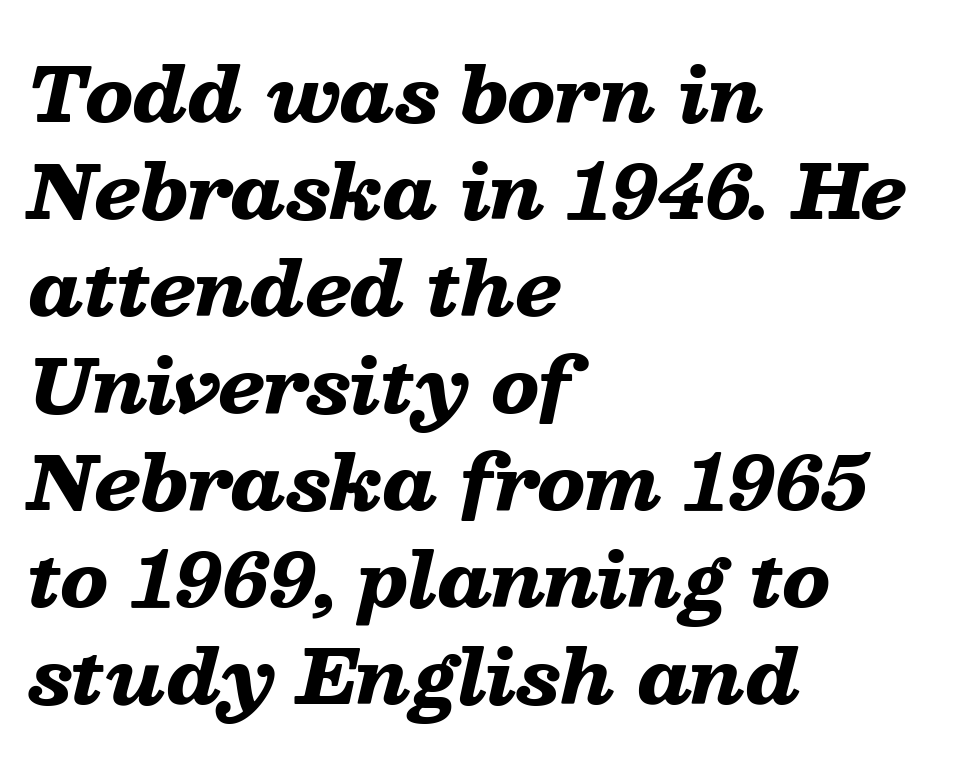
{"italic": "yes", "lean": "right", "slant_degrees": 13, "bold": "yes", "weight": "heavy", "width": "wide", "stroke_contrast": "low", "x_height": "medium", "monospaced": "no", "underline": "no", "align": "left", "line_spacing": "normal", "line_spacing_ratio": 1.31, "letter_spacing": "normal", "letter_spacing_em": 0.0, "glyph_px": 74}
